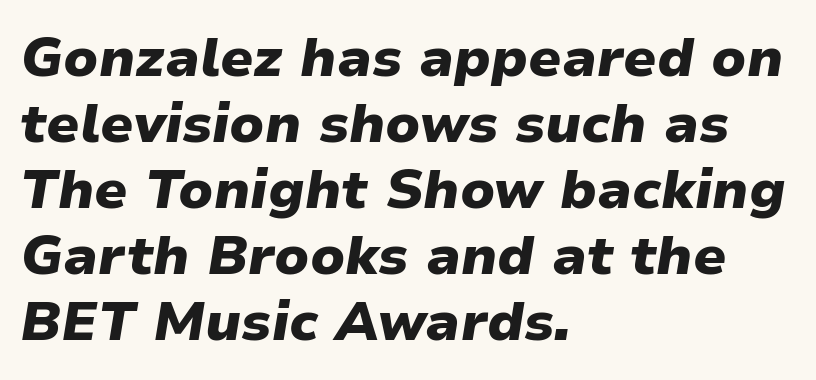
{"italic": "yes", "lean": "right", "slant_degrees": 9, "bold": "yes", "weight": "heavy", "width": "normal", "stroke_contrast": "low", "x_height": "medium", "monospaced": "no", "underline": "no", "align": "left", "line_spacing_ratio": 1.2, "letter_spacing": "normal", "letter_spacing_em": 0.0, "glyph_px": 55}
